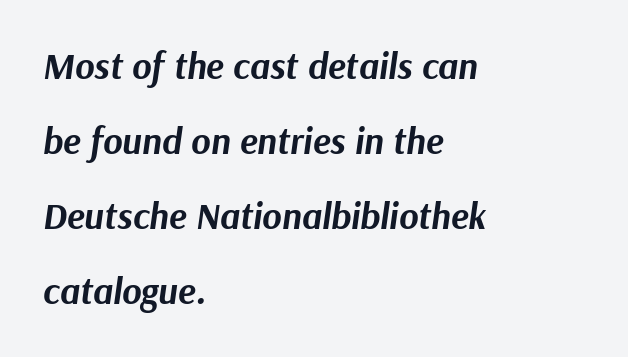
{"italic": "yes", "lean": "right", "slant_degrees": 9, "bold": "yes", "weight": "bold", "width": "normal", "stroke_contrast": "medium", "x_height": "medium", "monospaced": "no", "underline": "no", "align": "left", "line_spacing": "loose", "line_spacing_ratio": 2.03, "letter_spacing": "normal", "letter_spacing_em": 0.0, "glyph_px": 37}
